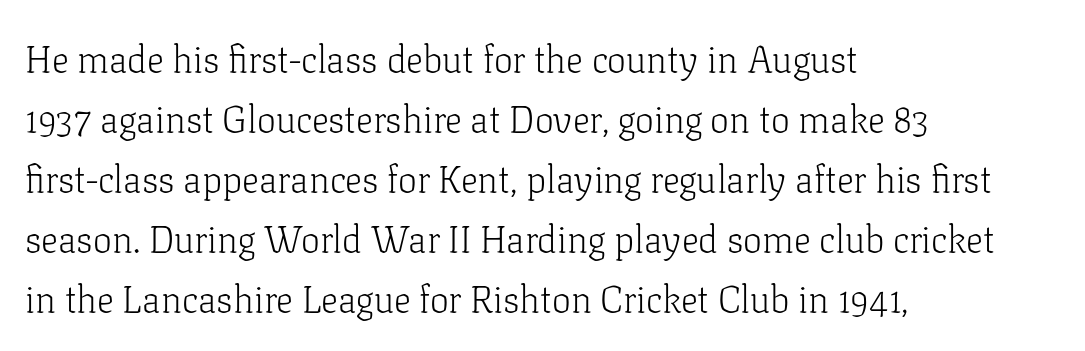
Style check: upright. No chunkiness to these letters — they're not bold. How would I describe the line gaps? Plain and ordinary. The letters carry serifs — small finishing strokes at the ends of their stems.
